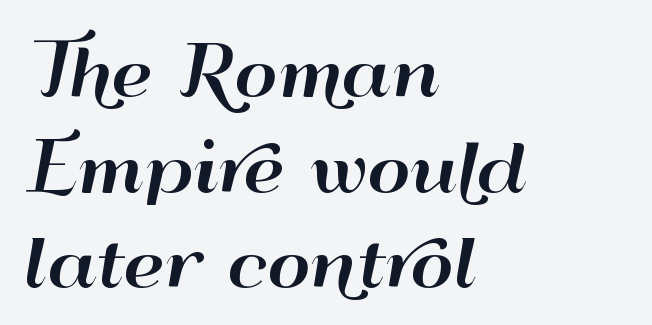
Q: Is the text italic (slanted)? A: Yes.
Q: Is the typeface a serif or a sans-serif typeface? A: Sans-serif.
Q: Is the text underlined? A: No.
Q: How is the paragraph aligned? A: Left-aligned.
Q: Is the spacing between letters normal or unusually wide? A: Normal.
Q: Is the spacing between lines tight, normal or loose? A: Normal.
Q: Width (condensed, normal, or wide)? A: Wide.
Q: Stroke contrast? A: High.
Q: x-height? A: Small.
Q: Monospaced? A: No.
